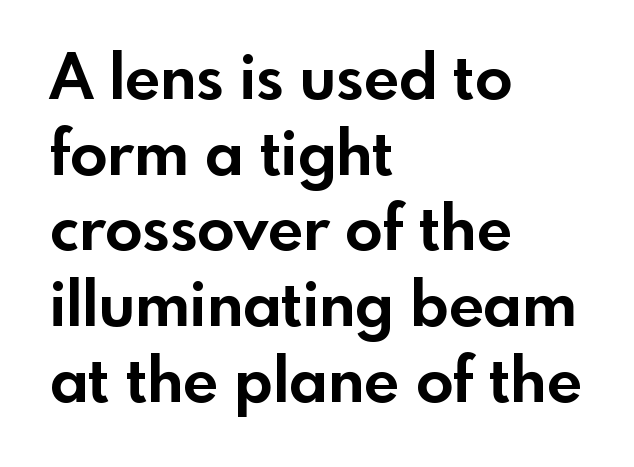
Q: Is the text bold? A: Yes.
Q: Is the text italic (slanted)? A: No, it is upright.
Q: Is the typeface a serif or a sans-serif typeface? A: Sans-serif.
Q: Is the text underlined? A: No.
Q: How is the paragraph aligned? A: Left-aligned.
Q: Is the spacing between letters normal or unusually wide? A: Normal.
Q: Width (condensed, normal, or wide)? A: Normal.
Q: x-height? A: Small.
Q: Monospaced? A: No.
